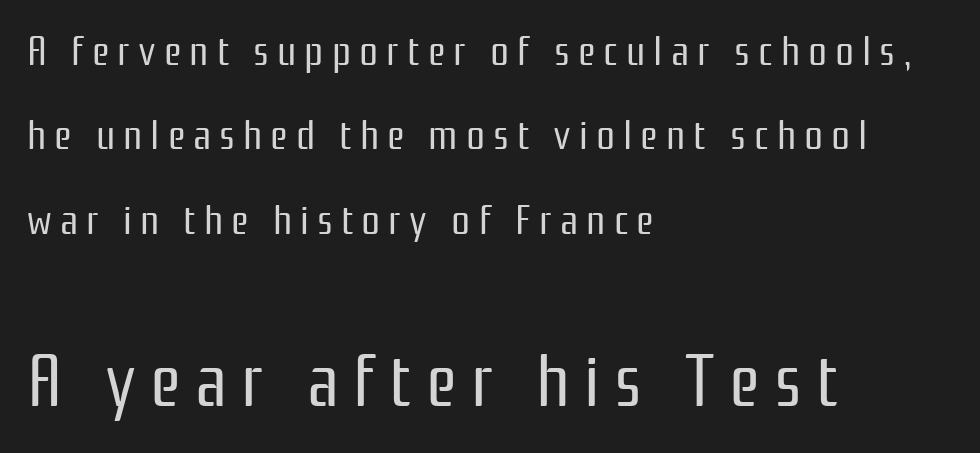
Varying glyph widths throughout — classic text-font behaviour. Is this a heavy cut? Hardly; it is regular or lighter. Is this a sans? Yes — the strokes have no serifs. Compared with typical paragraphs, the rows here are farther apart. Note: smaller setting up top, larger setting below.
